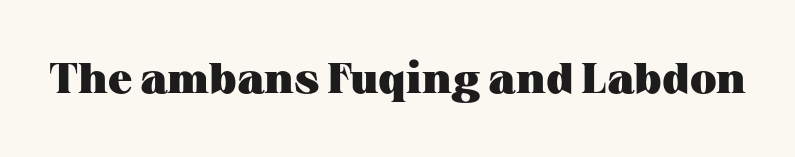
The strokes are fattened all the way to bold. A typesetter would call this proportional, since set widths differ per character. Does the type have serifs? Yes, each stem ends in a small foot. The font's upright variant was chosen for this text.
